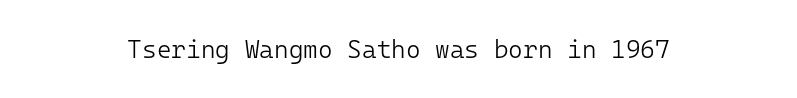
{"italic": "no", "bold": "no", "underline": "no", "align": "center", "letter_spacing": "normal", "letter_spacing_em": 0.0, "glyph_px": 25}
